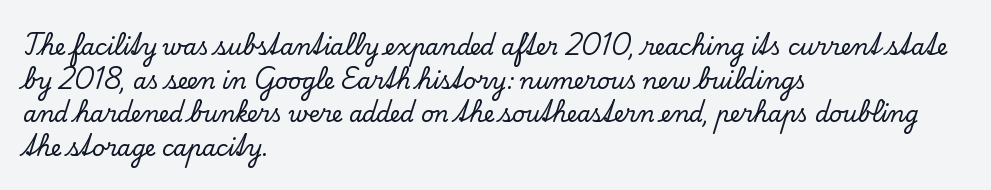
The image shows 22 px text type; set left-aligned, normal line spacing (1.53x), normal letter spacing, not underlined.
